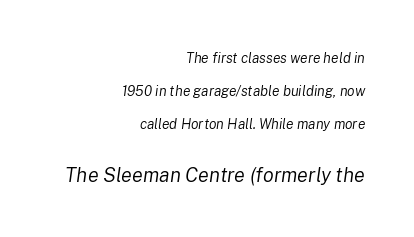
{"italic": "yes", "lean": "right", "slant_degrees": 8, "bold": "no", "underline": "no", "align": "right", "line_spacing": "loose", "line_spacing_ratio": 2.34, "letter_spacing": "normal", "letter_spacing_em": 0.0, "larger_block": "second", "size_ratio": 1.43, "glyph_px": 20}
